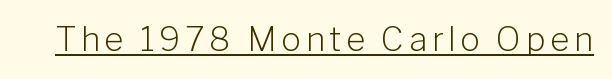
Q: Is the text bold? A: No.
Q: Is the text italic (slanted)? A: No, it is upright.
Q: Is the typeface a serif or a sans-serif typeface? A: Sans-serif.
Q: Is the text underlined? A: Yes.
Q: Width (condensed, normal, or wide)? A: Normal.
Q: Stroke contrast? A: Low.
Q: x-height? A: Medium.
Q: Monospaced? A: No.
